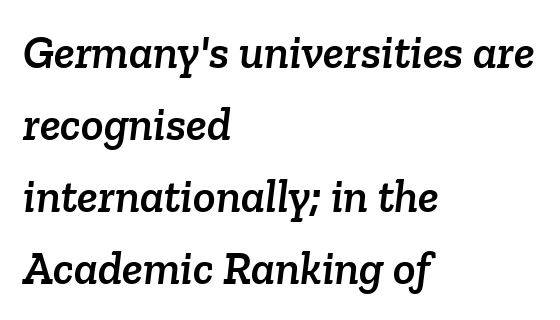
Q: Is the typeface a serif or a sans-serif typeface? A: Serif.
Q: Is the text underlined? A: No.
Q: How is the paragraph aligned? A: Left-aligned.
Q: Is the spacing between letters normal or unusually wide? A: Normal.
Q: Is the spacing between lines tight, normal or loose? A: Normal.
Q: Width (condensed, normal, or wide)? A: Normal.
Q: Stroke contrast? A: Low.
Q: x-height? A: Medium.
Q: Monospaced? A: No.
